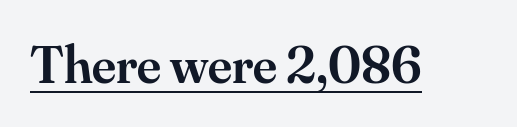
{"serif": "yes", "italic": "no", "bold": "semi", "weight": "semibold", "width": "normal", "stroke_contrast": "medium", "x_height": "small", "monospaced": "no", "underline": "yes", "letter_spacing": "normal", "letter_spacing_em": 0.0, "glyph_px": 54}
